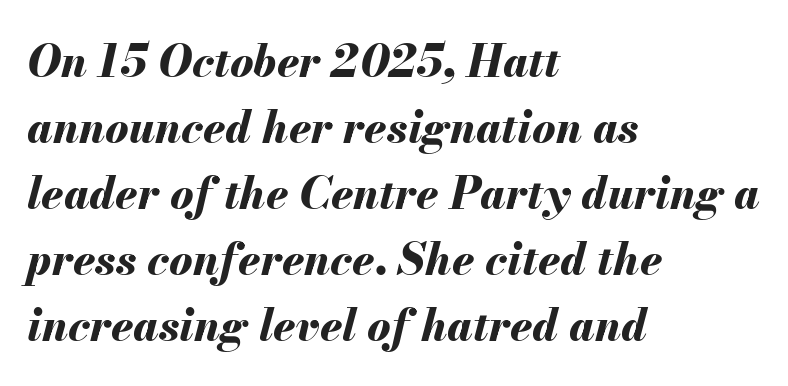
The image shows 44 px bold type, italic (leaning right); set left-aligned, normal line spacing (1.5x), normal letter spacing, not underlined; medium stroke contrast and a small x-height.
